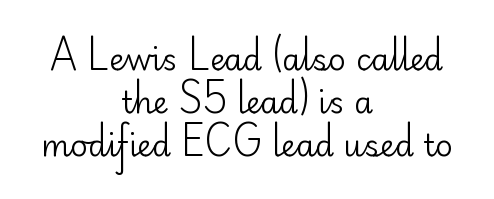
The image shows 30 px regular-weight sans-serif type, upright; set centered, normal line spacing (1.44x), normal letter spacing, not underlined; low stroke contrast and a small x-height.
